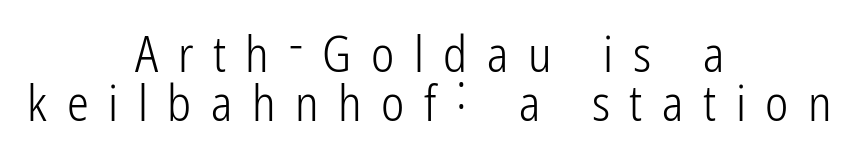
The image shows 49 px light, condensed sans-serif type, upright; set centered, tight line spacing (1.01x), unusually wide letter spacing (+0.4 em), not underlined; low stroke contrast and a medium x-height.
